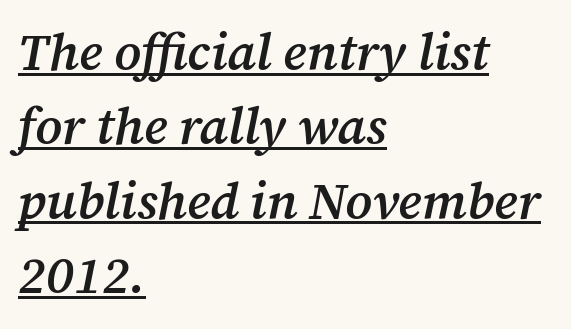
Honestly, the letter spacing is just normal — you wouldn't notice it. The rag falls on the right side of this text block. These characters rest on top of a visible drawn line. Is this a sans? No — the strokes have serifs. The glyphs look as if they've been sheared to an angle.
